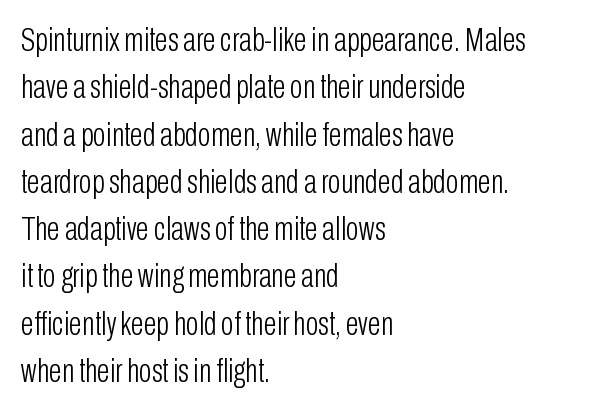
{"serif": "no", "italic": "no", "bold": "no", "weight": "light", "width": "condensed", "stroke_contrast": "low", "x_height": "medium", "monospaced": "no", "underline": "no", "align": "left", "line_spacing": "normal", "line_spacing_ratio": 1.39, "letter_spacing": "normal", "letter_spacing_em": 0.0, "glyph_px": 34}
